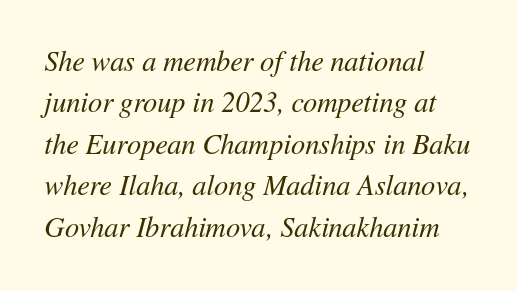
The rag falls on the right side of this text block. This rendering leaves character spacing at its baseline value. Check the space under the baseline: it is left empty. Character widths vary here, with narrow letters taking less room than wide ones. Slant detected: the letters are inclined. The passage shown is not bold in any degree.
